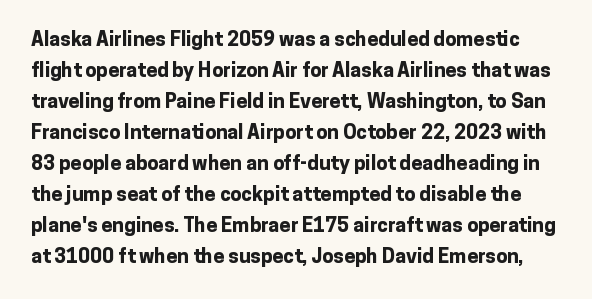
The image shows 20 px bold type, upright; set normal line spacing (1.55x), normal letter spacing, not underlined.
